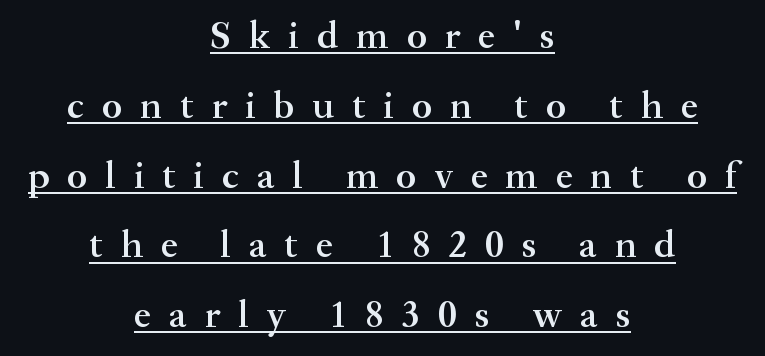
{"serif": "yes", "italic": "no", "bold": "semi", "weight": "semibold", "width": "normal", "stroke_contrast": "medium", "x_height": "small", "monospaced": "no", "underline": "yes", "align": "center", "line_spacing_ratio": 1.79, "letter_spacing": "wide", "letter_spacing_em": 0.46, "glyph_px": 39}
